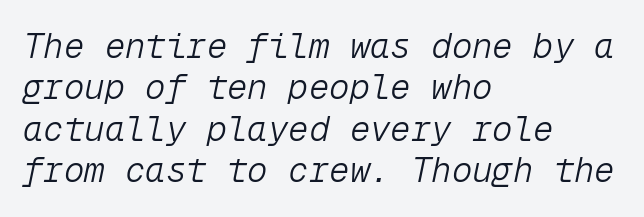
Q: Is the text bold? A: No.
Q: Is the text italic (slanted)? A: Yes, it leans right by about 12 degrees.
Q: Is the text underlined? A: No.
Q: How is the paragraph aligned? A: Left-aligned.
Q: Is the spacing between letters normal or unusually wide? A: Normal.
Q: Width (condensed, normal, or wide)? A: Normal.
Q: Stroke contrast? A: Low.
Q: x-height? A: Medium.
Q: Monospaced? A: Yes.
